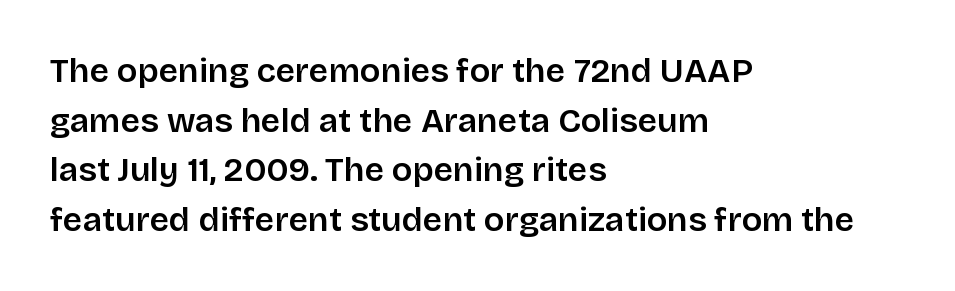
{"serif": "no", "italic": "no", "width": "normal", "stroke_contrast": "low", "x_height": "large", "monospaced": "no", "underline": "no", "align": "left", "line_spacing": "normal", "line_spacing_ratio": 1.46, "letter_spacing": "normal", "letter_spacing_em": 0.0, "glyph_px": 34}
